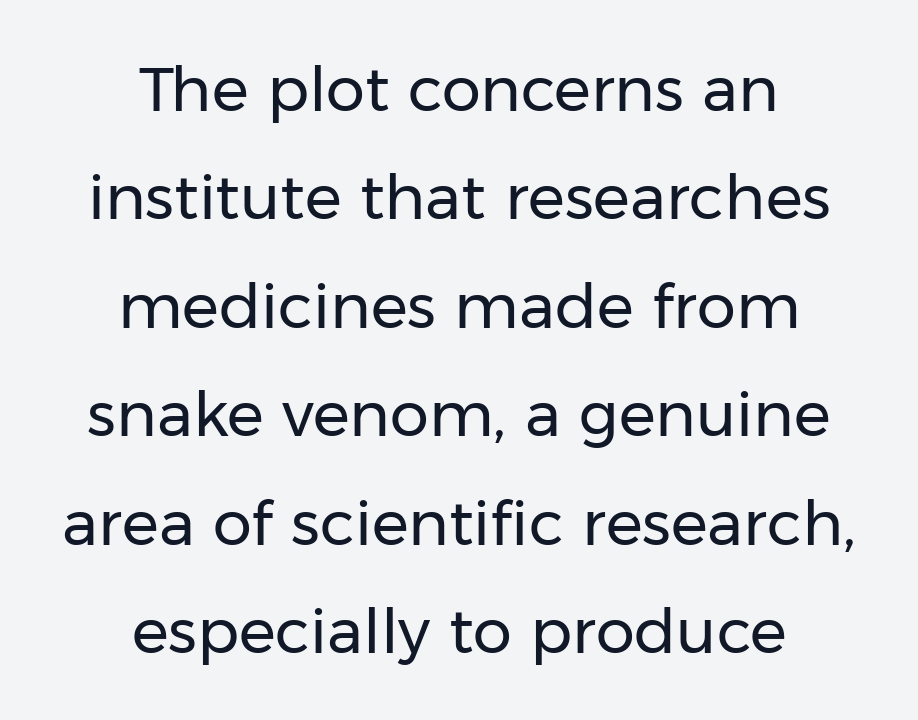
{"serif": "no", "italic": "no", "bold": "no", "weight": "regular", "width": "normal", "stroke_contrast": "low", "x_height": "medium", "monospaced": "no", "underline": "no", "align": "center", "line_spacing_ratio": 1.75, "letter_spacing": "normal", "letter_spacing_em": 0.0, "glyph_px": 62}
